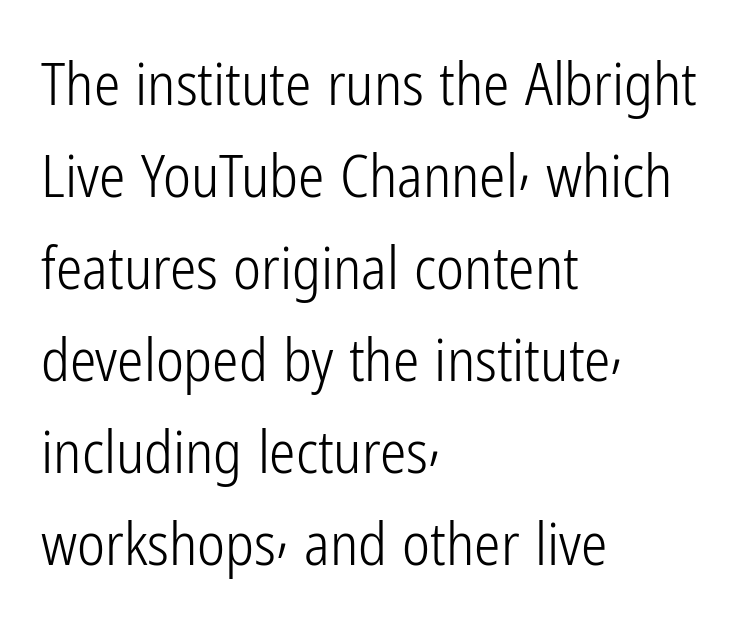
The image shows 59 px light, condensed sans-serif type, upright; set left-aligned, normal line spacing (1.56x), normal letter spacing, not underlined; low stroke contrast and a medium x-height.
